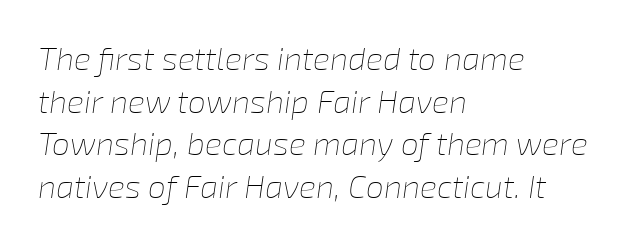
{"italic": "yes", "lean": "right", "slant_degrees": 8, "bold": "no", "weight": "thin", "width": "normal", "stroke_contrast": "low", "x_height": "medium", "monospaced": "no", "underline": "no", "align": "left", "line_spacing": "normal", "line_spacing_ratio": 1.33, "letter_spacing": "normal", "letter_spacing_em": 0.0, "glyph_px": 32}
